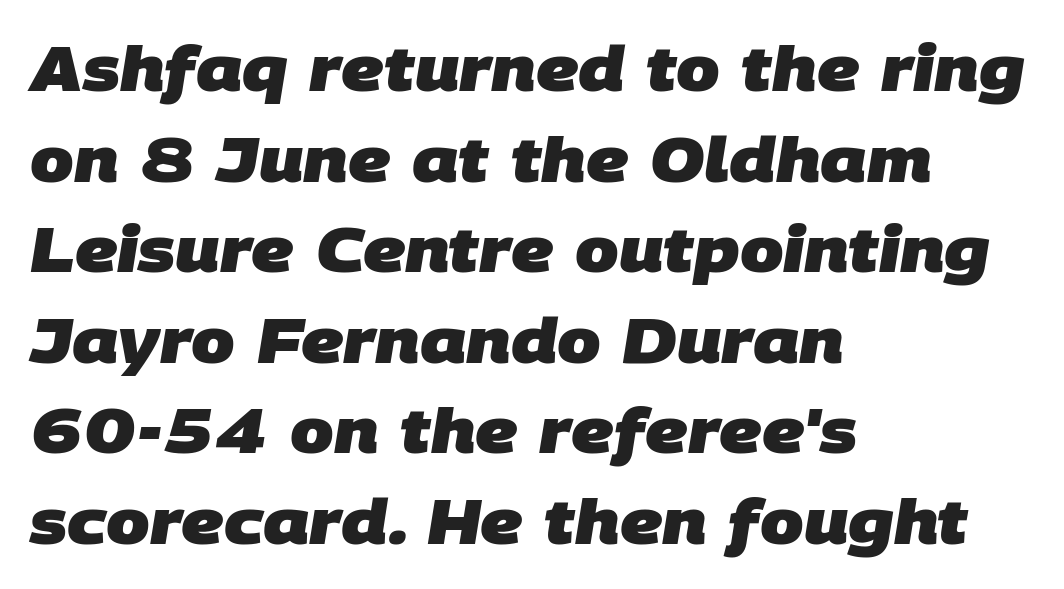
The image shows 62 px heavy sans-serif type; set left-aligned, normal line spacing (1.46x), normal letter spacing, not underlined; low stroke contrast and a large x-height.
